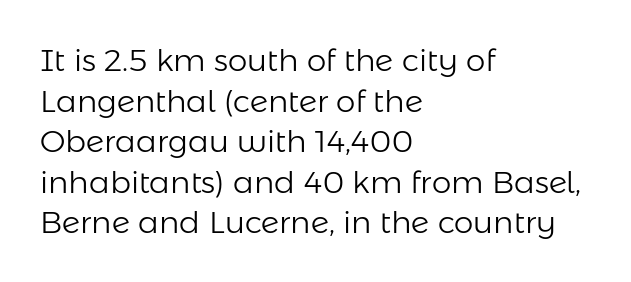
The image shows 31 px light sans-serif type, upright; set left-aligned, normal line spacing (1.31x), normal letter spacing, not underlined; low stroke contrast and a medium x-height.
